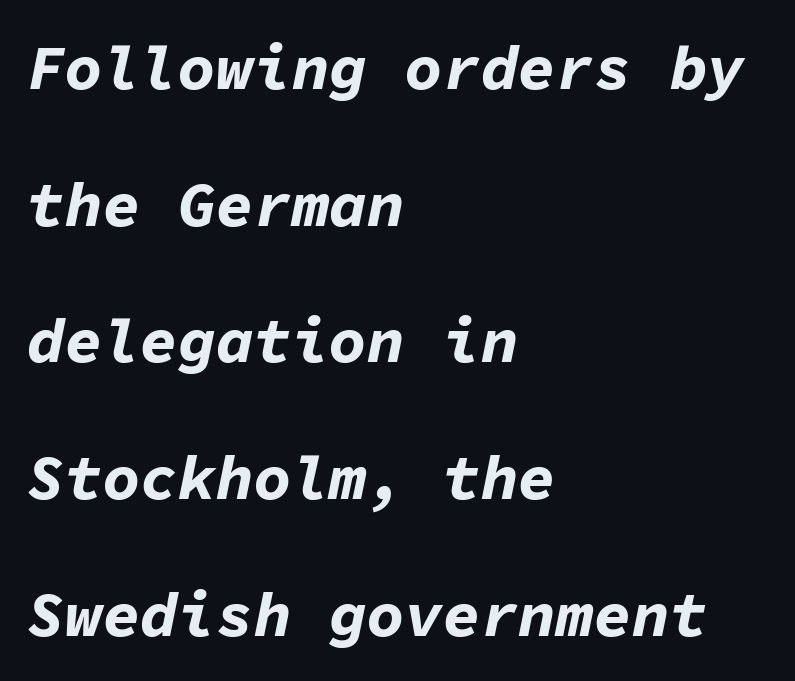
{"italic": "yes", "lean": "right", "slant_degrees": 11, "bold": "yes", "weight": "bold", "width": "normal", "stroke_contrast": "low", "x_height": "medium", "monospaced": "yes", "underline": "no", "align": "left", "line_spacing": "loose", "line_spacing_ratio": 2.17, "letter_spacing": "normal", "letter_spacing_em": 0.0, "glyph_px": 63}
